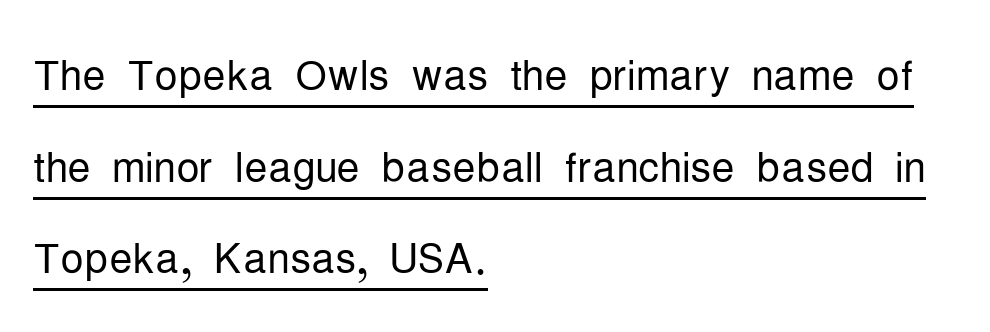
{"serif": "no", "italic": "no", "bold": "no", "weight": "light", "width": "condensed", "stroke_contrast": "low", "x_height": "medium", "monospaced": "no", "underline": "yes", "align": "left", "line_spacing": "normal", "line_spacing_ratio": 1.58, "letter_spacing": "normal", "letter_spacing_em": 0.0, "glyph_px": 58}
